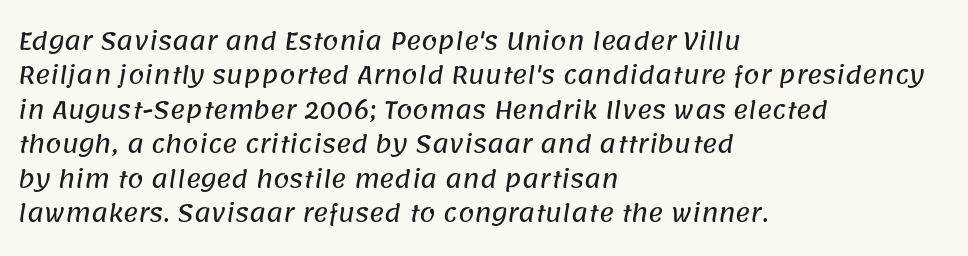
A clean baseline with only descenders dipping below it. Here the glyphs are tracked normally, forming tight word shapes. The typesetter chose a ragged-right arrangement here. Normally led — the rows are evenly, conventionally spaced.
